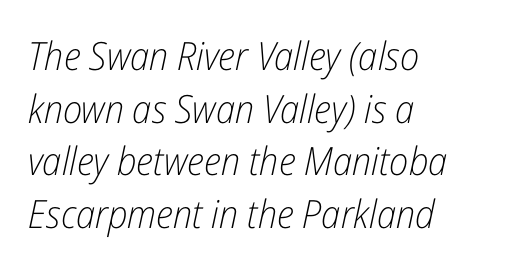
{"italic": "yes", "lean": "right", "slant_degrees": 12, "bold": "no", "weight": "light", "width": "condensed", "stroke_contrast": "low", "x_height": "medium", "monospaced": "no", "underline": "no", "align": "left", "line_spacing": "normal", "line_spacing_ratio": 1.35, "letter_spacing": "normal", "letter_spacing_em": 0.0, "glyph_px": 39}
